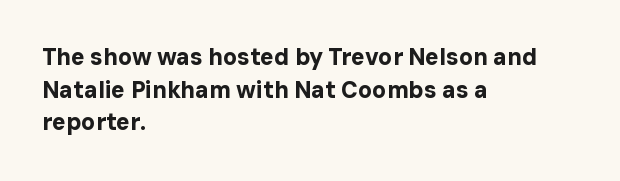
Q: Is the text bold? A: Yes.
Q: Is the text italic (slanted)? A: No, it is upright.
Q: Is the text underlined? A: No.
Q: How is the paragraph aligned? A: Left-aligned.
Q: Is the spacing between letters normal or unusually wide? A: Normal.
Q: Is the spacing between lines tight, normal or loose? A: Normal.
